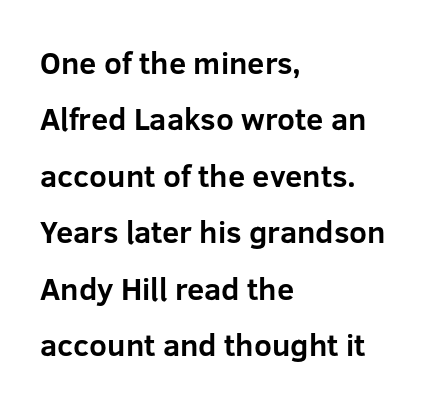
Does the copy run flush right? No — it runs flush left. The specimen omits any rule beneath the text block's lines. Ordinary non-slanted type is in use. Proportional: the letters do not fall into vertical columns.
